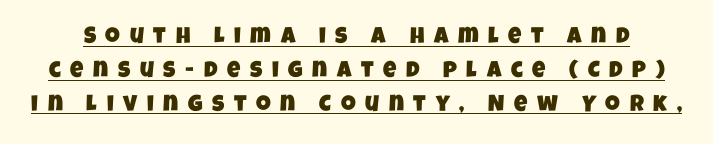
Honestly, the letter spacing is so wide it's the main thing you notice. The passage shown stacks its lines at a standard gap. Looks like someone drew a line under every word here.
